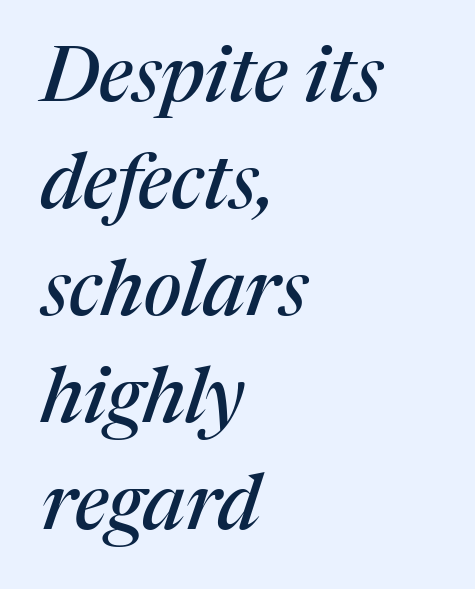
The image shows 77 px serif type, italic (leaning right); set left-aligned, normal line spacing (1.39x), normal letter spacing, not underlined; medium stroke contrast and a medium x-height.
